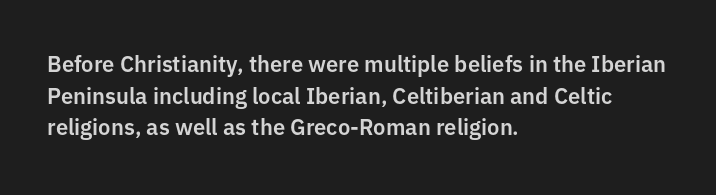
{"italic": "no", "underline": "no", "align": "left", "line_spacing": "normal", "line_spacing_ratio": 1.44, "letter_spacing": "normal", "letter_spacing_em": 0.0, "glyph_px": 22}
